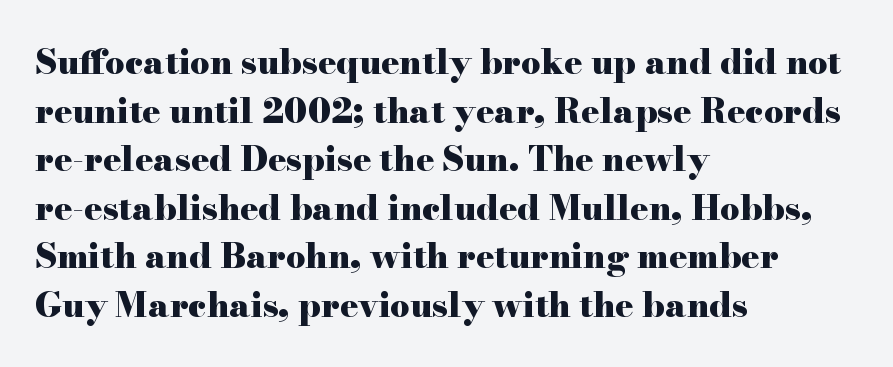
{"serif": "yes", "italic": "no", "bold": "yes", "weight": "heavy", "width": "wide", "stroke_contrast": "high", "x_height": "small", "monospaced": "no", "underline": "no", "align": "left", "line_spacing": "normal", "line_spacing_ratio": 1.43, "letter_spacing": "normal", "letter_spacing_em": 0.0, "glyph_px": 34}
